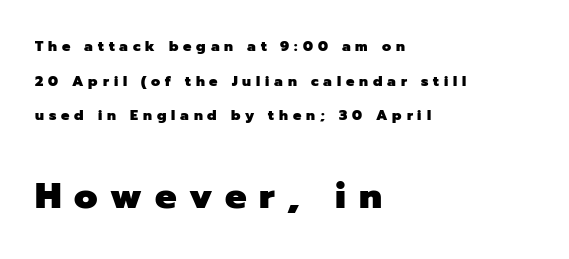
{"serif": "no", "italic": "no", "bold": "yes", "weight": "heavy", "width": "normal", "stroke_contrast": "low", "x_height": "medium", "monospaced": "no", "underline": "no", "align": "left", "line_spacing": "loose", "line_spacing_ratio": 2.47, "letter_spacing": "wide", "letter_spacing_em": 0.35, "larger_block": "second", "size_ratio": 2.57, "glyph_px": 36}
